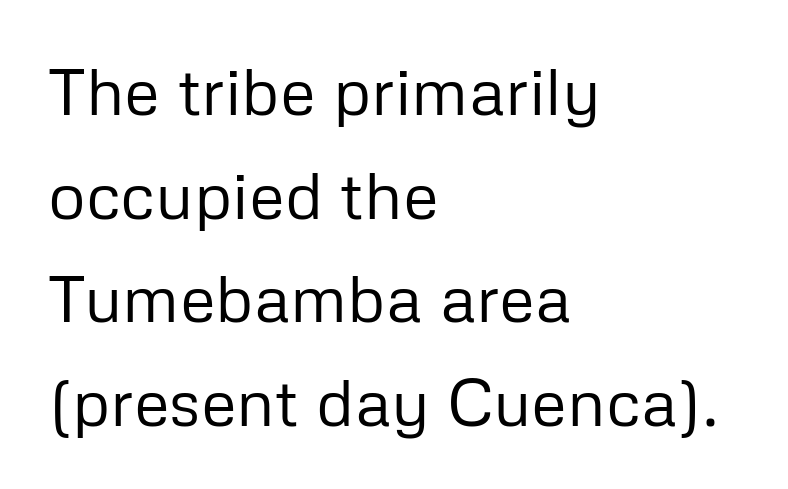
A bare baseline throughout the passage. The designer went with a sans here, leaving each stem footless. The letters advance in unequal steps, a hallmark of proportional type. A light-to-regular cut is what we see here. Italic? Not at all — the glyphs are vertical. The passage shown has conventional tracking throughout.
